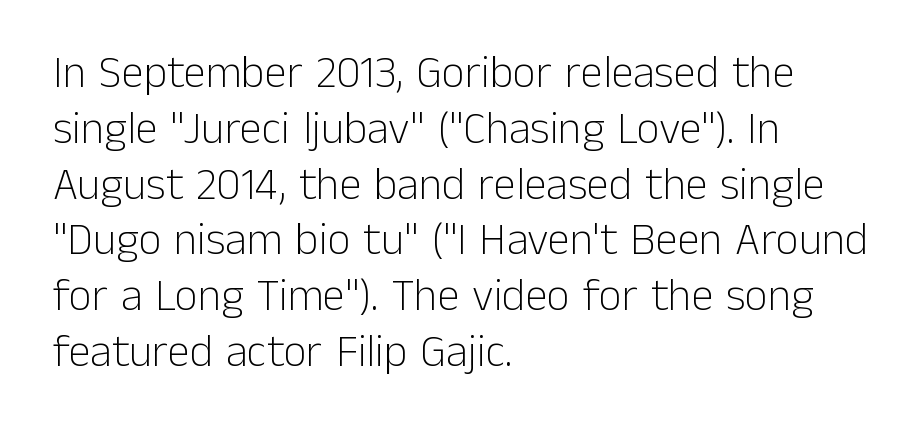
{"serif": "no", "italic": "no", "bold": "no", "weight": "light", "width": "normal", "stroke_contrast": "low", "x_height": "medium", "monospaced": "no", "underline": "no", "align": "left", "line_spacing_ratio": 1.24, "letter_spacing": "normal", "letter_spacing_em": 0.0, "glyph_px": 45}
